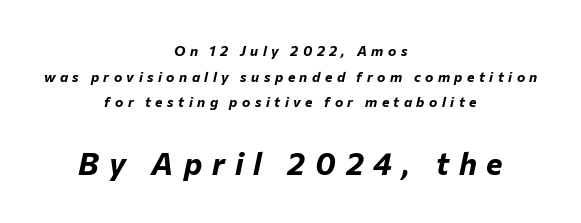
This is oblique type, the kind used for emphasis or titles. Spacing between characters has been opened up far beyond the box default. Typeset on center — no edge is straight. Emphasis by weight is at full strength: bold. The second block has been scaled up relative to the first.
